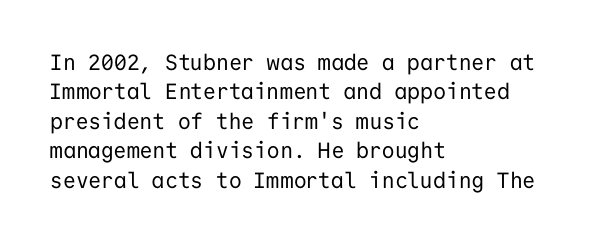
The image shows 22 px text type, upright; set left-aligned, normal line spacing (1.34x), normal letter spacing, not underlined.
